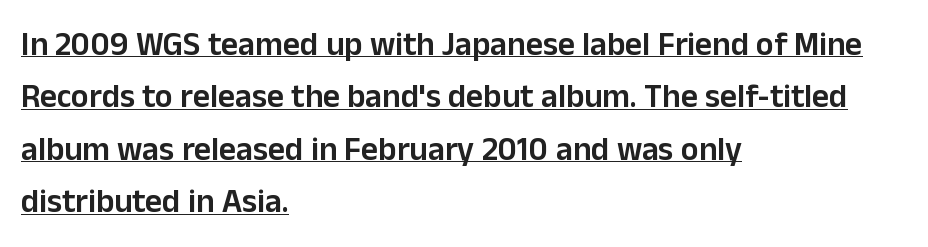
Q: Is the text bold? A: Semi-bold.
Q: Is the text italic (slanted)? A: No, it is upright.
Q: Is the typeface a serif or a sans-serif typeface? A: Sans-serif.
Q: Is the text underlined? A: Yes.
Q: How is the paragraph aligned? A: Left-aligned.
Q: Is the spacing between letters normal or unusually wide? A: Normal.
Q: Is the spacing between lines tight, normal or loose? A: Normal.
Q: Width (condensed, normal, or wide)? A: Normal.
Q: Stroke contrast? A: Low.
Q: x-height? A: Medium.
Q: Monospaced? A: No.
